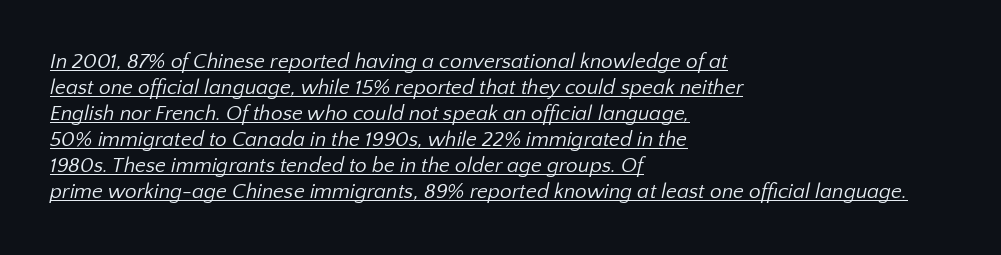
Compared with a centered layout, this one pins lines to the left instead. Each word holds together tightly as a unit, with standard inter-letter gaps. A typographer would call this underscored text. Is the type heavy? It reads as light-to-regular instead.
